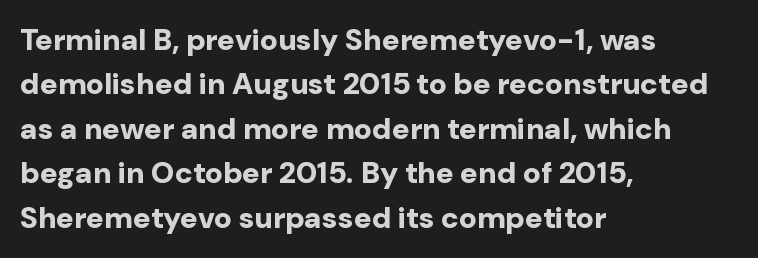
Look at the bottom of the vertical strokes: they stop flat, with no serifs. Honestly, the row spacing looks completely unremarkable. These lines were composed using upright roman letters. Do the characters align in a grid? No, the font is proportional. Does the weight exceed regular? Yes, all the way to bold. The lines in this sample share a left origin and differ only in where they stop.
